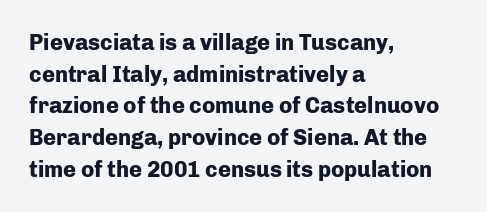
{"italic": "no", "bold": "yes", "underline": "no", "align": "left", "line_spacing": "normal", "line_spacing_ratio": 1.44, "letter_spacing": "normal", "letter_spacing_em": 0.0, "glyph_px": 22}
